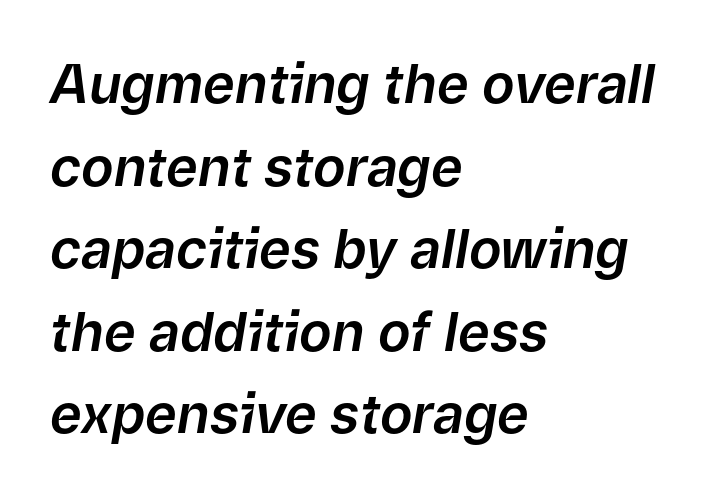
Q: Is the text italic (slanted)? A: Yes, it leans right by about 9 degrees.
Q: Is the text underlined? A: No.
Q: How is the paragraph aligned? A: Left-aligned.
Q: Is the spacing between letters normal or unusually wide? A: Normal.
Q: Is the spacing between lines tight, normal or loose? A: Normal.
Q: Width (condensed, normal, or wide)? A: Normal.
Q: Stroke contrast? A: Low.
Q: x-height? A: Medium.
Q: Monospaced? A: No.
